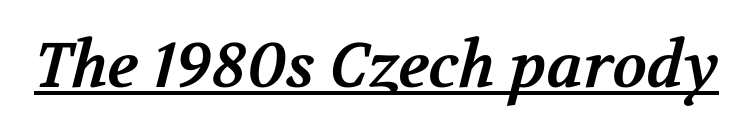
Q: Is the text bold? A: Yes.
Q: Is the typeface a serif or a sans-serif typeface? A: Serif.
Q: Is the text underlined? A: Yes.
Q: Is the spacing between letters normal or unusually wide? A: Normal.
Q: Width (condensed, normal, or wide)? A: Normal.
Q: Stroke contrast? A: Medium.
Q: x-height? A: Medium.
Q: Monospaced? A: No.
